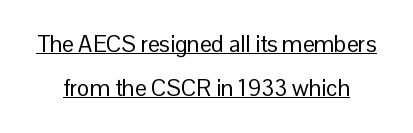
{"italic": "no", "bold": "no", "underline": "yes", "line_spacing": "loose", "line_spacing_ratio": 1.92, "letter_spacing": "normal", "letter_spacing_em": 0.0, "glyph_px": 23}
